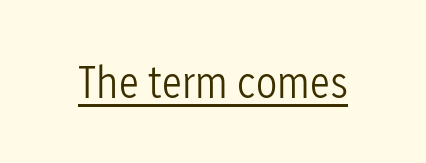
The image shows 47 px light, condensed sans-serif type, upright; set normal letter spacing, underlined; low stroke contrast and a medium x-height.
